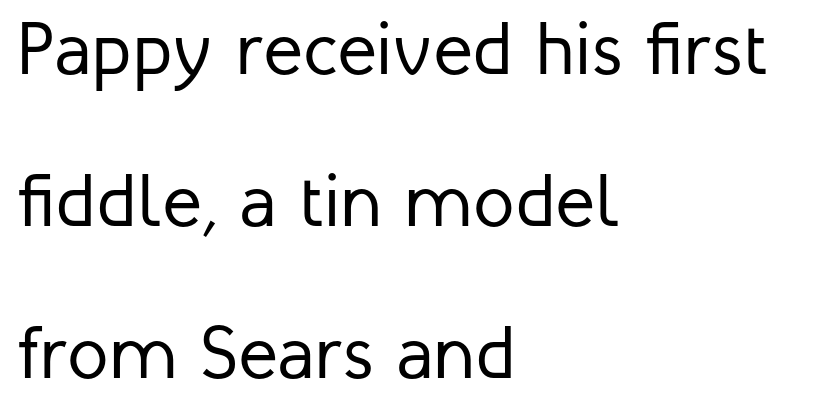
These glyphs show unthickened strokes, regular width or finer. Tracking value appears to be zero — textbook default spacing. Letterform terminals end flat and unadorned throughout the passage. The letters advance in unequal steps, a hallmark of proportional type. Decoration check: the copy has no underline.
